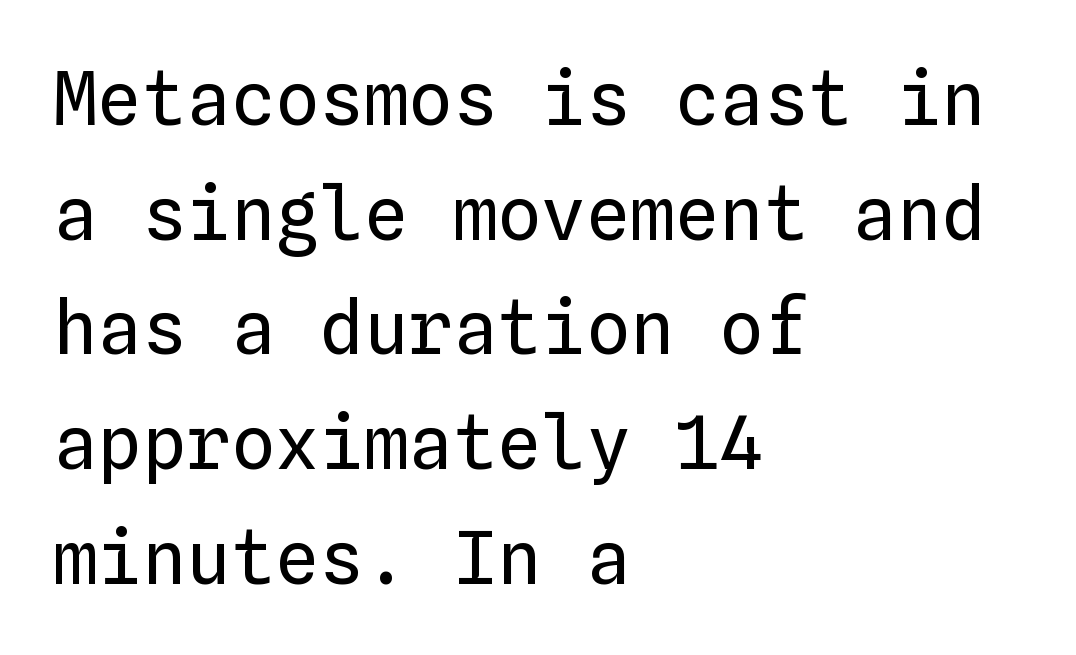
Letters rest on an invisible, unmarked baseline. The letterforms sit shoulder to shoulder at normal distance. These glyphs show unthickened strokes, regular width or finer. Nope, not italic — everything's standing straight.
